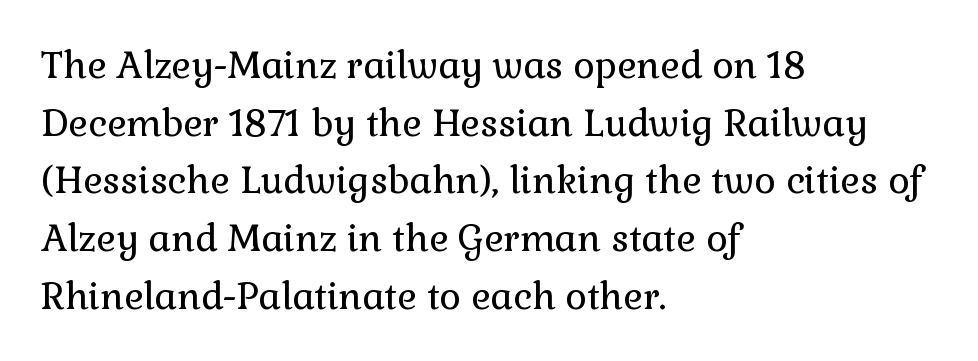
The image shows 37 px regular-weight serif type, upright; set left-aligned, normal line spacing (1.56x), normal letter spacing, not underlined; a medium x-height.
